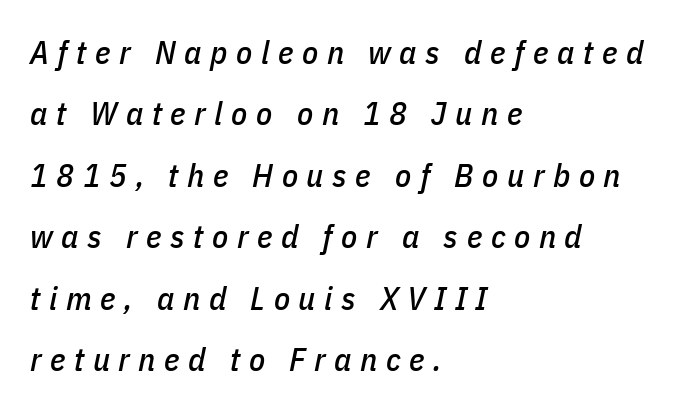
The image shows 33 px condensed type, italic (leaning right); set left-aligned, line spacing 1.86x, unusually wide letter spacing (+0.26 em), not underlined; low stroke contrast and a medium x-height.
